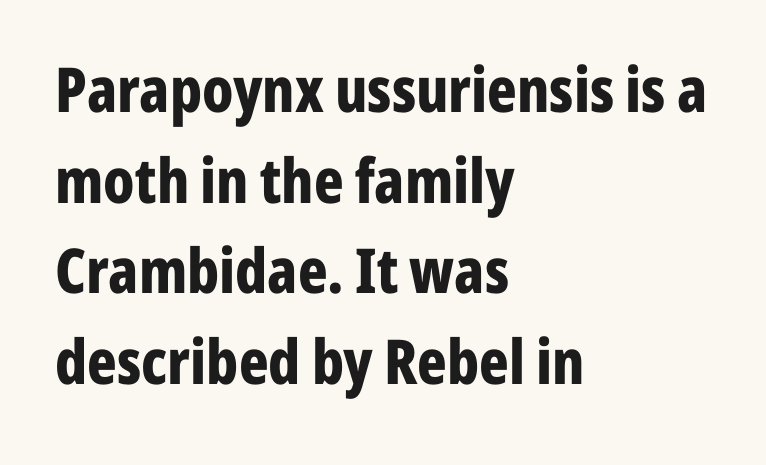
Caption: standard tracking, unaltered. Notice how the stems are strictly vertical — no italics here. Quick note: underline off. These lines are set flush left with a ragged right edge. This sample keeps an unexceptional amount of space between lines. The face used here has the dense, thick strokes of a bold.
